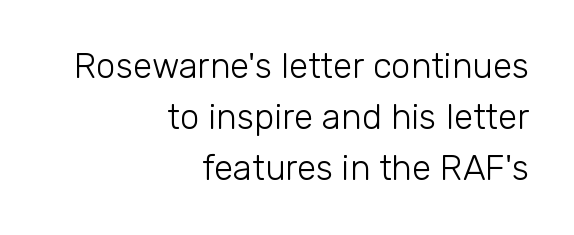
Reading down the block, your eye finds every line finishing at a fixed right position. The rendering uses natural spacing where letterforms have individual widths. Ordinary non-slanted type is in use. Regular leading.
